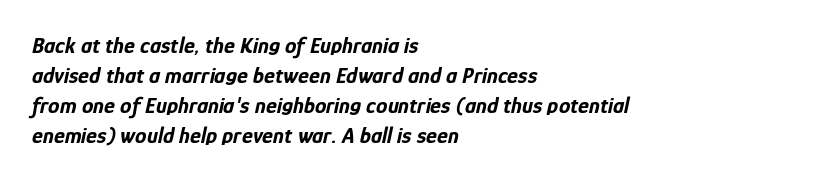
The letterforms sit shoulder to shoulder at normal distance. Horizontal bands of white between lines are of average thickness. Reading down the block, your eye returns to a fixed left position each line. The space directly below the letters is spotless.
